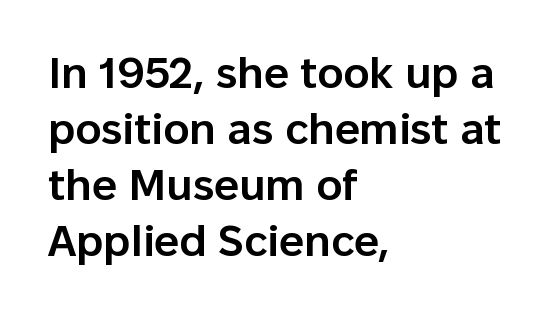
Q: Is the text bold? A: Semi-bold.
Q: Is the text italic (slanted)? A: No, it is upright.
Q: Is the typeface a serif or a sans-serif typeface? A: Sans-serif.
Q: Is the text underlined? A: No.
Q: How is the paragraph aligned? A: Left-aligned.
Q: Is the spacing between letters normal or unusually wide? A: Normal.
Q: Is the spacing between lines tight, normal or loose? A: Normal.
Q: Width (condensed, normal, or wide)? A: Normal.
Q: Stroke contrast? A: Low.
Q: x-height? A: Medium.
Q: Monospaced? A: No.
